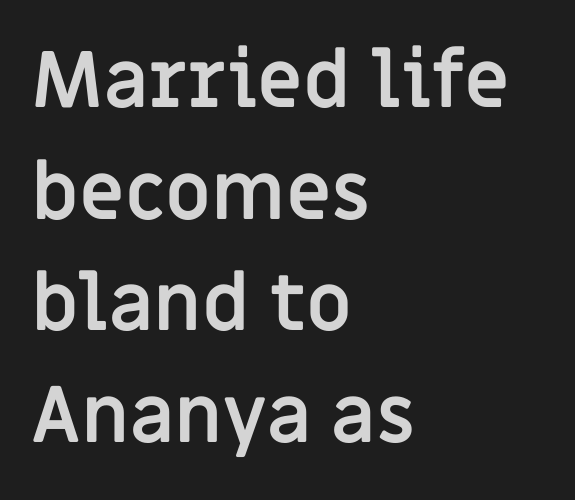
The image shows 78 px semibold sans-serif type, upright; set left-aligned, normal line spacing (1.43x), normal letter spacing, not underlined; low stroke contrast and a large x-height.
